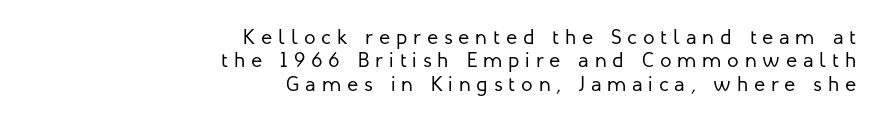
Q: Is the text bold? A: No.
Q: Is the text italic (slanted)? A: No, it is upright.
Q: Is the text underlined? A: No.
Q: How is the paragraph aligned? A: Right-aligned.
Q: Is the spacing between letters normal or unusually wide? A: Unusually wide.
Q: Is the spacing between lines tight, normal or loose? A: Tight.
